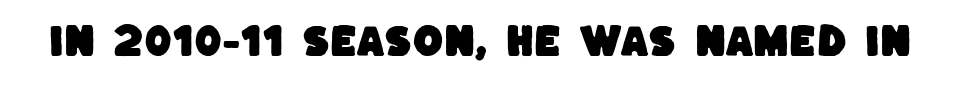
Q: Is the typeface a serif or a sans-serif typeface? A: Sans-serif.
Q: Is the text underlined? A: No.
Q: Is the spacing between letters normal or unusually wide? A: Normal.
Q: Width (condensed, normal, or wide)? A: Normal.
Q: Stroke contrast? A: Low.
Q: x-height? A: Large.
Q: Monospaced? A: No.
